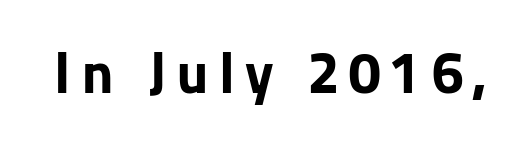
Here the designer chose a conventional face with non-uniform glyph widths. Is there any slant? The stems are plumb. A typesetter would label this face a sans. The zone under the glyphs is completely vacant. Weight check: bold — yes, fully.
